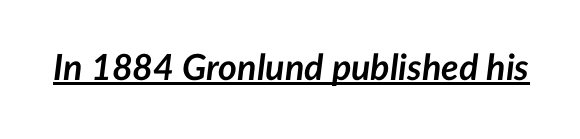
Q: Is the text bold? A: Yes.
Q: Is the text italic (slanted)? A: Yes, it leans right by about 7 degrees.
Q: Is the text underlined? A: Yes.
Q: Is the spacing between letters normal or unusually wide? A: Normal.
Q: Width (condensed, normal, or wide)? A: Normal.
Q: Stroke contrast? A: Low.
Q: x-height? A: Medium.
Q: Monospaced? A: No.
